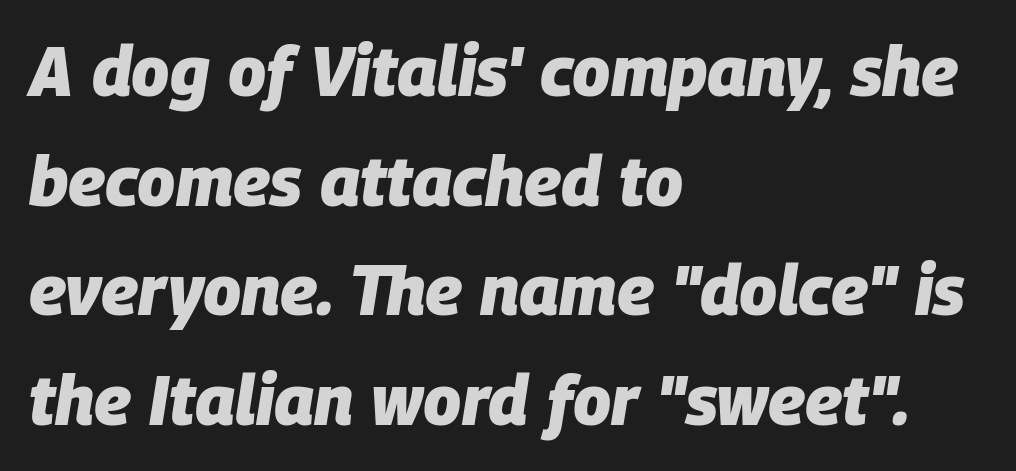
Q: Is the text bold? A: Yes.
Q: Is the text italic (slanted)? A: Yes, it leans right by about 9 degrees.
Q: Is the text underlined? A: No.
Q: How is the paragraph aligned? A: Left-aligned.
Q: Is the spacing between letters normal or unusually wide? A: Normal.
Q: Is the spacing between lines tight, normal or loose? A: Normal.
Q: Width (condensed, normal, or wide)? A: Normal.
Q: Stroke contrast? A: Low.
Q: x-height? A: Large.
Q: Monospaced? A: No.
